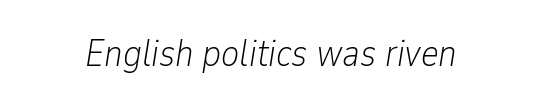
Q: Is the text bold? A: No.
Q: Is the text italic (slanted)? A: Yes, it leans right by about 9 degrees.
Q: Is the text underlined? A: No.
Q: Is the spacing between letters normal or unusually wide? A: Normal.
Q: Width (condensed, normal, or wide)? A: Condensed.
Q: Stroke contrast? A: Low.
Q: x-height? A: Medium.
Q: Monospaced? A: No.
